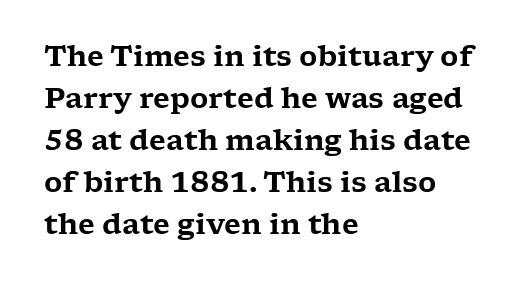
The image shows 28 px wide serif type, upright; set left-aligned, normal line spacing (1.5x), normal letter spacing, not underlined; low stroke contrast and a medium x-height.
